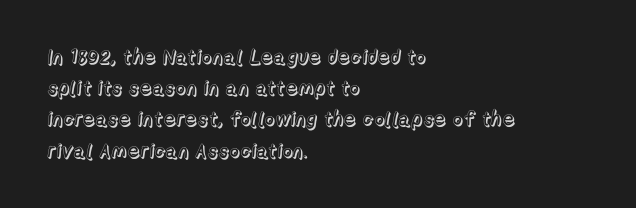
{"underline": "no", "align": "left", "line_spacing": "normal", "line_spacing_ratio": 1.56, "letter_spacing": "normal", "letter_spacing_em": 0.0, "glyph_px": 20}
